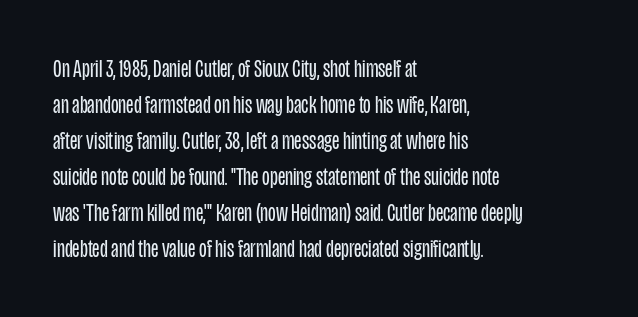
The rendering anchors every line to the left-hand side. Words appear dense and cohesive because spacing is normal. Does the leading feel generous? No, just average. A quiet, ordinary-to-light weight characterises the typeface.
